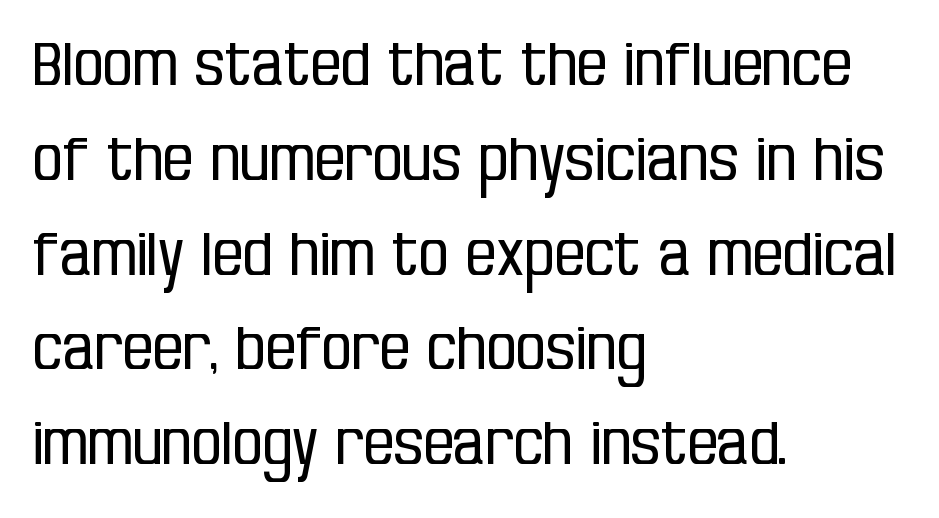
The image shows 60 px regular-weight, condensed sans-serif type, upright; set left-aligned, normal line spacing (1.58x), normal letter spacing, not underlined; low stroke contrast and a large x-height.
